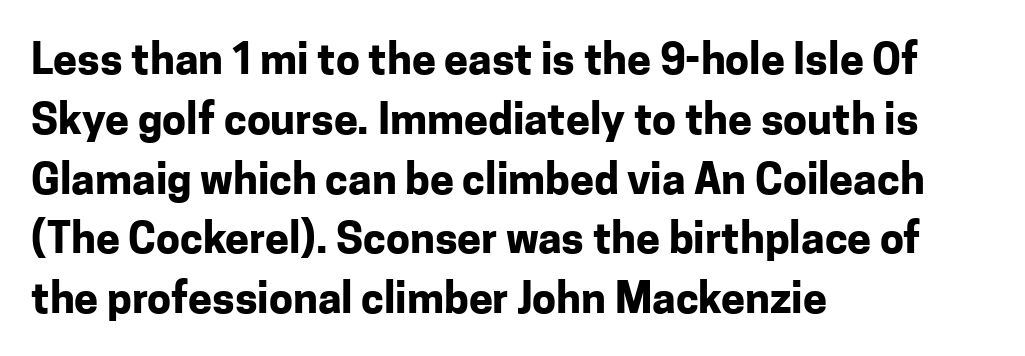
Q: Is the text bold? A: Yes.
Q: Is the text italic (slanted)? A: No, it is upright.
Q: Is the typeface a serif or a sans-serif typeface? A: Sans-serif.
Q: Is the text underlined? A: No.
Q: How is the paragraph aligned? A: Left-aligned.
Q: Is the spacing between letters normal or unusually wide? A: Normal.
Q: Is the spacing between lines tight, normal or loose? A: Normal.
Q: Width (condensed, normal, or wide)? A: Normal.
Q: Stroke contrast? A: Low.
Q: x-height? A: Medium.
Q: Monospaced? A: No.
